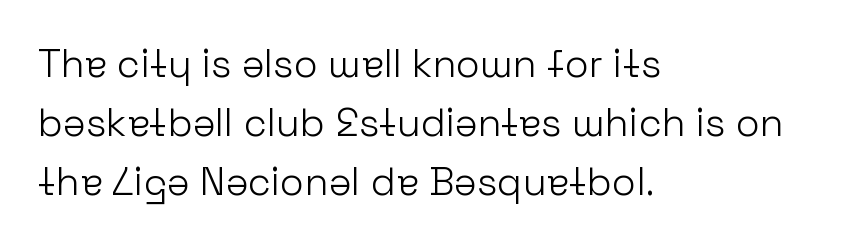
The image shows 39 px light sans-serif type, upright; set left-aligned, normal line spacing (1.51x), normal letter spacing, not underlined; low stroke contrast and a medium x-height.
